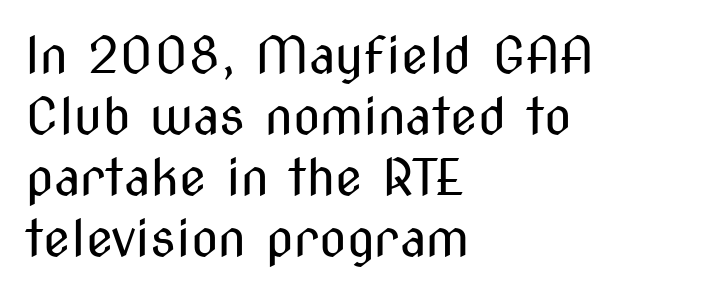
The characters display no serif detailing; their extremities are plain. The baseline area is clear. Where is the straight margin? On the left. The type sits square on the baseline with zero lean. The rendering uses natural spacing where letterforms have individual widths.
